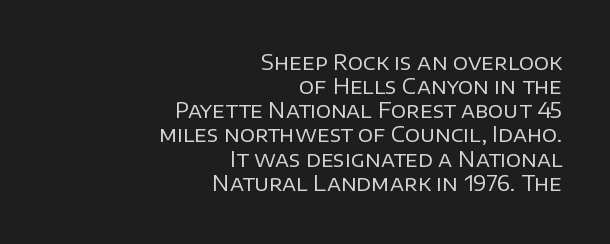
Stem width sits at or under what a default text font uses. This rendering uses right alignment, leaving the left contour irregular. The type sits square on the baseline with zero lean. The passage shown has conventional tracking throughout. Descenders are the only things crossing below the line.
